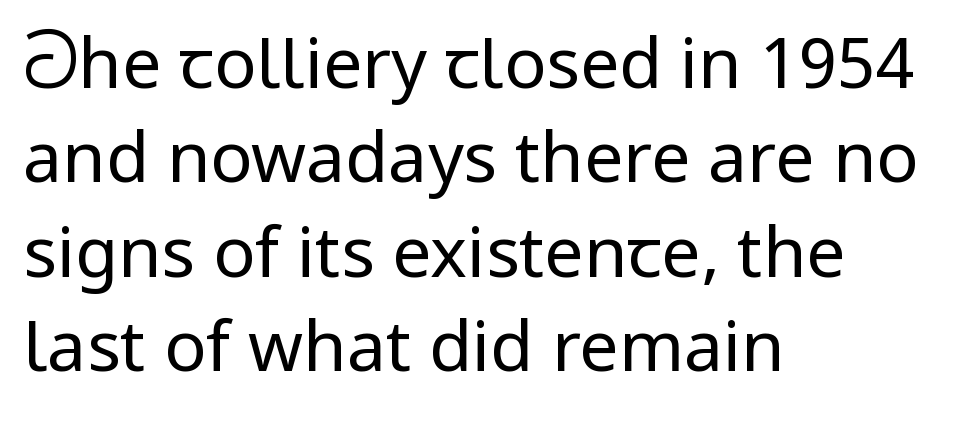
{"serif": "no", "italic": "no", "bold": "no", "weight": "regular", "width": "normal", "stroke_contrast": "low", "x_height": "medium", "monospaced": "no", "underline": "no", "align": "left", "line_spacing": "normal", "line_spacing_ratio": 1.35, "letter_spacing": "normal", "letter_spacing_em": 0.0, "glyph_px": 70}
